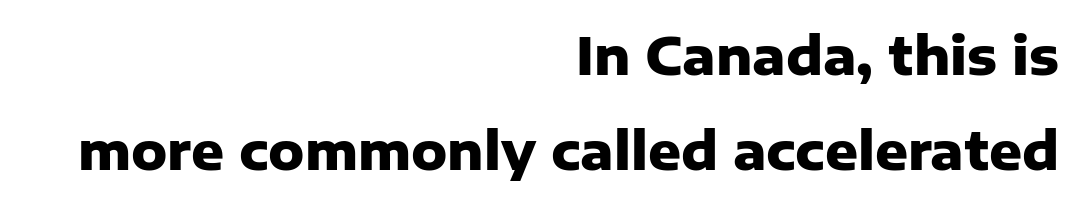
Q: Is the text bold? A: Yes.
Q: Is the text italic (slanted)? A: No, it is upright.
Q: Is the typeface a serif or a sans-serif typeface? A: Sans-serif.
Q: Is the text underlined? A: No.
Q: How is the paragraph aligned? A: Right-aligned.
Q: Is the spacing between letters normal or unusually wide? A: Normal.
Q: Width (condensed, normal, or wide)? A: Normal.
Q: Stroke contrast? A: Low.
Q: x-height? A: Medium.
Q: Monospaced? A: No.
